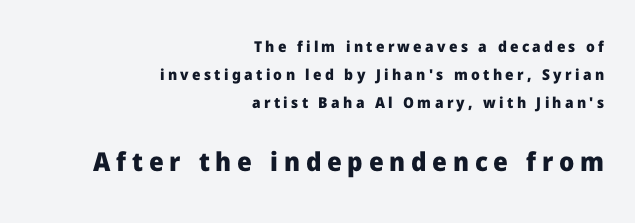
{"italic": "no", "bold": "yes", "underline": "no", "align": "right", "line_spacing_ratio": 1.86, "letter_spacing": "wide", "letter_spacing_em": 0.22, "larger_block": "second", "size_ratio": 1.73, "glyph_px": 26}
